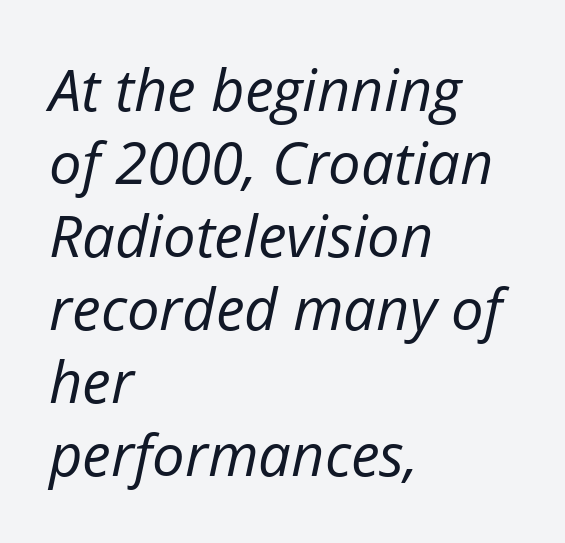
Every row of glyphs begins at an identical x-position on the left. The leading is moderate, giving the passage an even texture. A typesetter would call this zero additional tracking. Style check: oblique. Is the type heavy? It reads as light-to-regular instead. Spacing verdict: proportional, widths tailored to each character.
